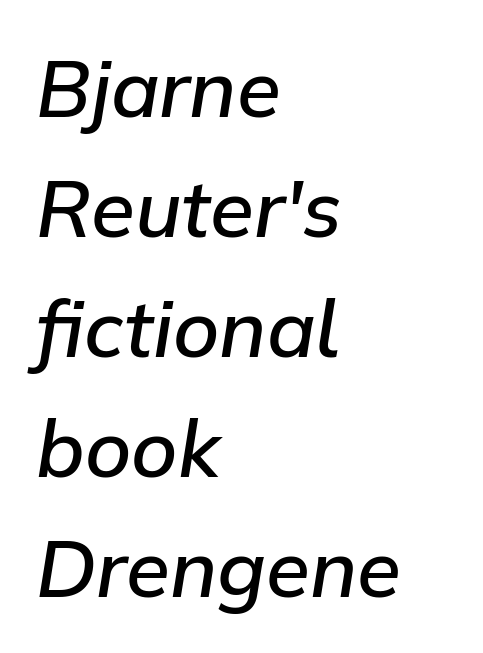
Character widths vary here, with narrow letters taking less room than wide ones. An italicized treatment has been applied to the whole sample. Every row of glyphs begins at an identical x-position on the left. In terms of letterspacing, this is plain default setting. Descenders hang freely into open space. As a designer I'd log this as weight 600, semibold.
